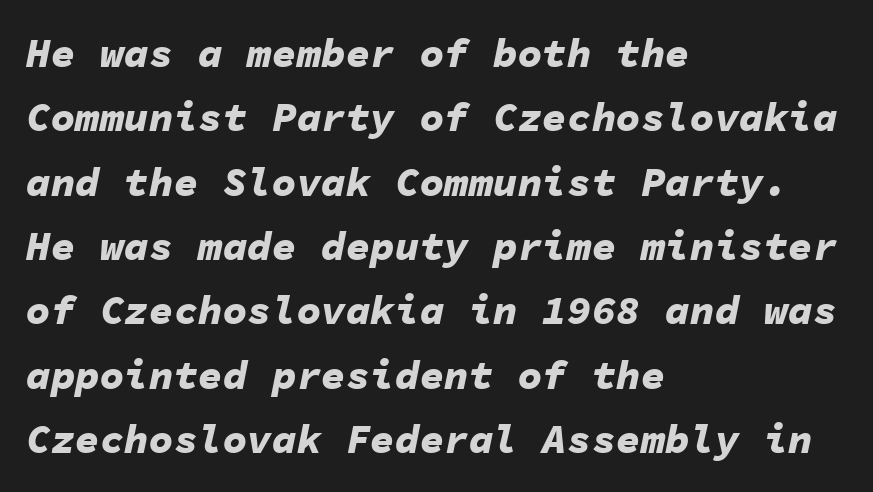
{"italic": "yes", "lean": "right", "slant_degrees": 11, "bold": "yes", "weight": "bold", "width": "normal", "stroke_contrast": "low", "x_height": "medium", "monospaced": "yes", "underline": "no", "align": "left", "line_spacing": "normal", "line_spacing_ratio": 1.57, "letter_spacing": "normal", "letter_spacing_em": 0.0, "glyph_px": 41}
